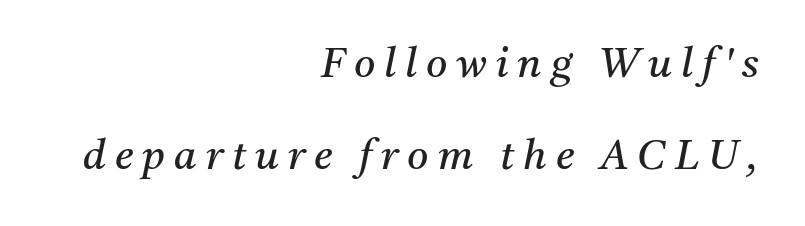
The font's italic variant was chosen for this text. Clear beneath every line of the passage. Letterform terminals end in serifs throughout the passage. The letterforms stand isolated, each surrounded by extra space.
